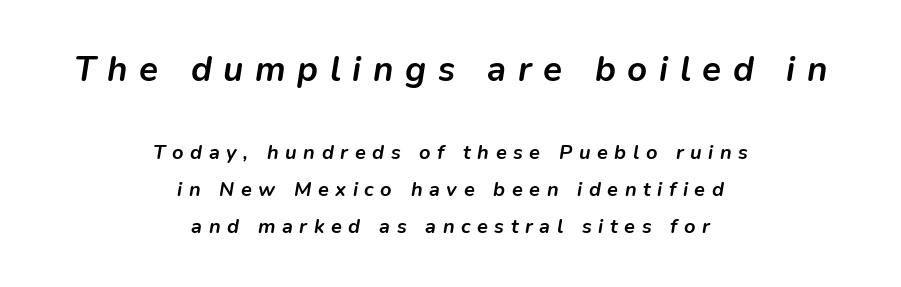
The image shows 35 px semibold type, italic (leaning right); set centered, line spacing 1.86x, unusually wide letter spacing (+0.33 em), not underlined; the first (top) block is 1.75x larger; low stroke contrast and a medium x-height.
